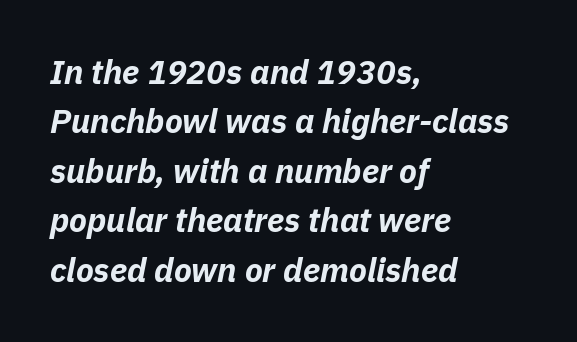
{"italic": "yes", "lean": "right", "slant_degrees": 11, "bold": "yes", "weight": "bold", "width": "normal", "stroke_contrast": "low", "x_height": "medium", "monospaced": "no", "underline": "no", "align": "left", "line_spacing": "normal", "line_spacing_ratio": 1.5, "letter_spacing": "normal", "letter_spacing_em": 0.0, "glyph_px": 33}
